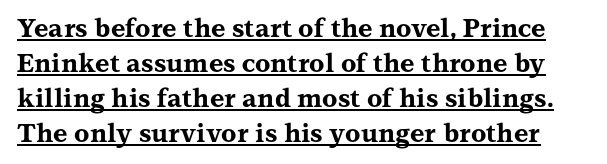
The line-height multiplier appears to be the usual default. What stands out about the letter spacing? Nothing — it is the standard amount. Is there any slant? The stems are plumb. Set as a true bold cut, around the 700 mark. Students, observe the line beneath the letters — that is underlining.
